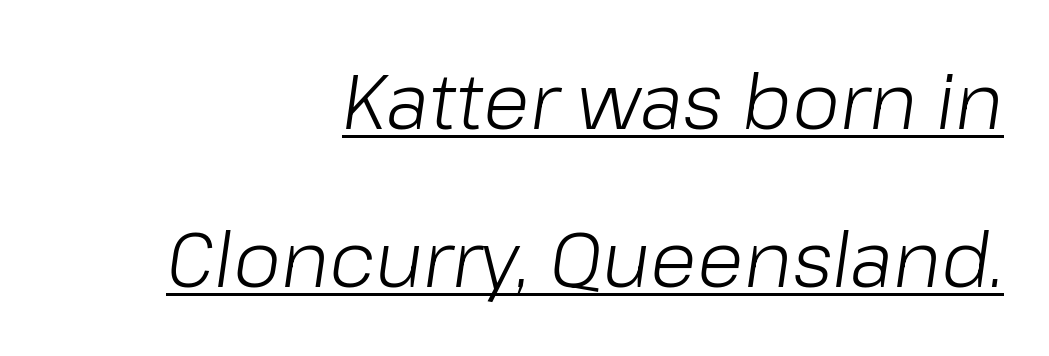
One-word summary of the alignment: right. The typesetting does not lean heavy: it is not bold. Here the designer chose a conventional face with non-uniform glyph widths. How would I describe the line gaps? Wide and relaxed.
